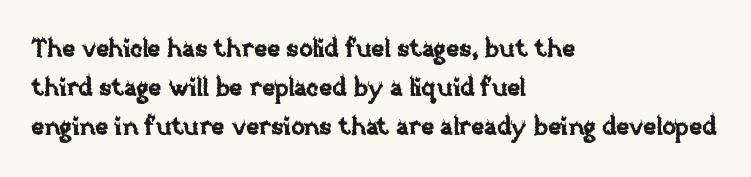
The image shows 25 px text type, upright; set left-aligned, normal line spacing (1.57x), normal letter spacing, not underlined.
